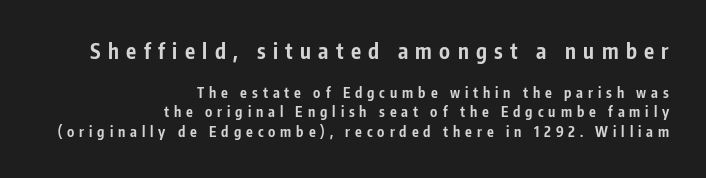
{"italic": "no", "bold": "yes", "underline": "no", "align": "right", "line_spacing": "normal", "line_spacing_ratio": 1.39, "letter_spacing": "wide", "letter_spacing_em": 0.35, "larger_block": "first", "size_ratio": 1.5, "glyph_px": 21}
